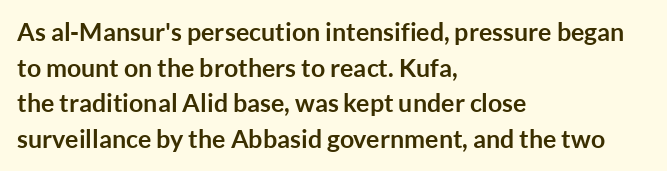
This rendering leaves character spacing at its baseline value. Any mark beneath the type? The region is blank. This is roman type, the default non-slanted kind. Pretty heavy lettering here — definitely bold. Notice how descenders clear the ascenders below comfortably — that's standard leading. All the whitespace from short lines collects on the right.
